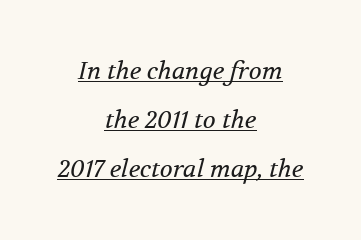
Q: Is the text bold? A: No.
Q: Is the text italic (slanted)? A: Yes, it leans right by about 12 degrees.
Q: Is the text underlined? A: Yes.
Q: How is the paragraph aligned? A: Centered.
Q: Is the spacing between letters normal or unusually wide? A: Normal.
Q: Is the spacing between lines tight, normal or loose? A: Loose.
